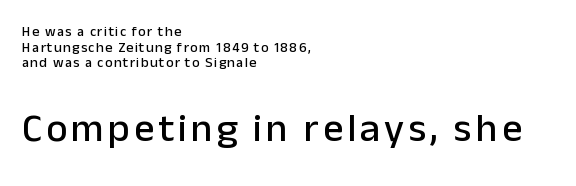
Q: Is the text italic (slanted)? A: No, it is upright.
Q: Is the typeface a serif or a sans-serif typeface? A: Sans-serif.
Q: Is the text underlined? A: No.
Q: How is the paragraph aligned? A: Left-aligned.
Q: Is the spacing between lines tight, normal or loose? A: Tight.
Q: Which block of text is set in a larger size, the first (top) or the second (bottom)? A: The second (bottom) one.
Q: Width (condensed, normal, or wide)? A: Normal.
Q: Stroke contrast? A: Low.
Q: x-height? A: Medium.
Q: Monospaced? A: No.
